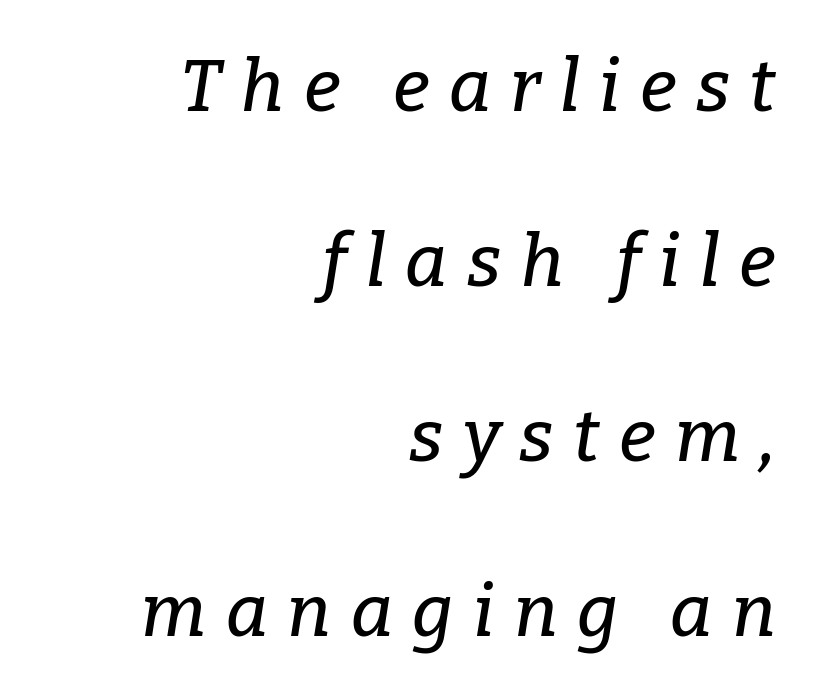
Q: Is the text italic (slanted)? A: Yes, it leans right by about 9 degrees.
Q: Is the typeface a serif or a sans-serif typeface? A: Serif.
Q: Is the text underlined? A: No.
Q: How is the paragraph aligned? A: Right-aligned.
Q: Is the spacing between letters normal or unusually wide? A: Unusually wide.
Q: Is the spacing between lines tight, normal or loose? A: Loose.
Q: Width (condensed, normal, or wide)? A: Normal.
Q: Stroke contrast? A: Low.
Q: x-height? A: Medium.
Q: Monospaced? A: No.
